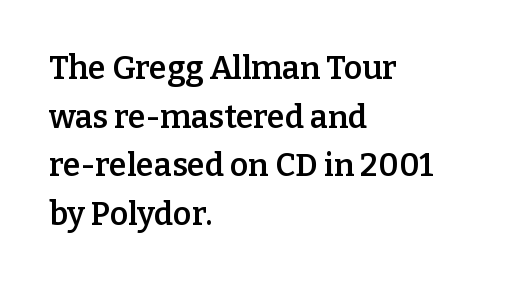
{"serif": "yes", "italic": "no", "bold": "semi", "weight": "semibold", "width": "normal", "stroke_contrast": "low", "x_height": "medium", "monospaced": "no", "underline": "no", "align": "left", "line_spacing": "normal", "line_spacing_ratio": 1.52, "letter_spacing": "normal", "letter_spacing_em": 0.0, "glyph_px": 32}
